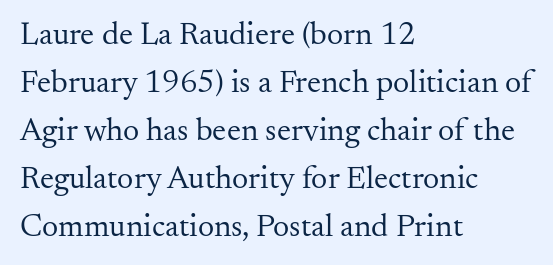
{"serif": "yes", "italic": "no", "bold": "no", "weight": "regular", "width": "normal", "stroke_contrast": "medium", "x_height": "small", "monospaced": "no", "underline": "no", "align": "left", "line_spacing": "normal", "line_spacing_ratio": 1.5, "letter_spacing": "normal", "letter_spacing_em": 0.0, "glyph_px": 32}
